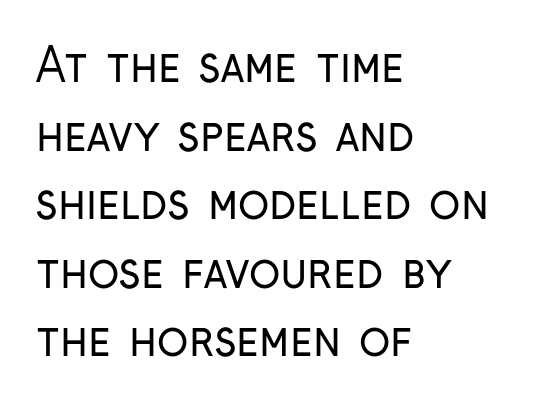
The image shows 46 px regular-weight, condensed sans-serif type, upright; set left-aligned, normal line spacing (1.49x), normal letter spacing, not underlined; low stroke contrast and a medium x-height.
